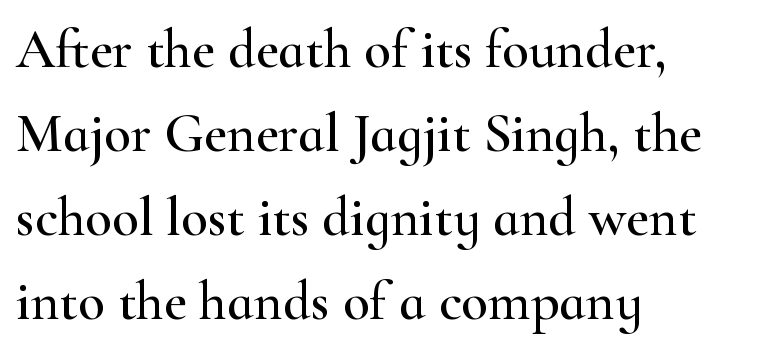
The strip under each line holds only bare page. These lines stack with their left ends in a neat column. Do the characters align in a grid? No, the font is proportional. This sample uses a serif face. Between one letter and the next there's only the usual sliver of space. The axis of the letterforms is exactly vertical.
